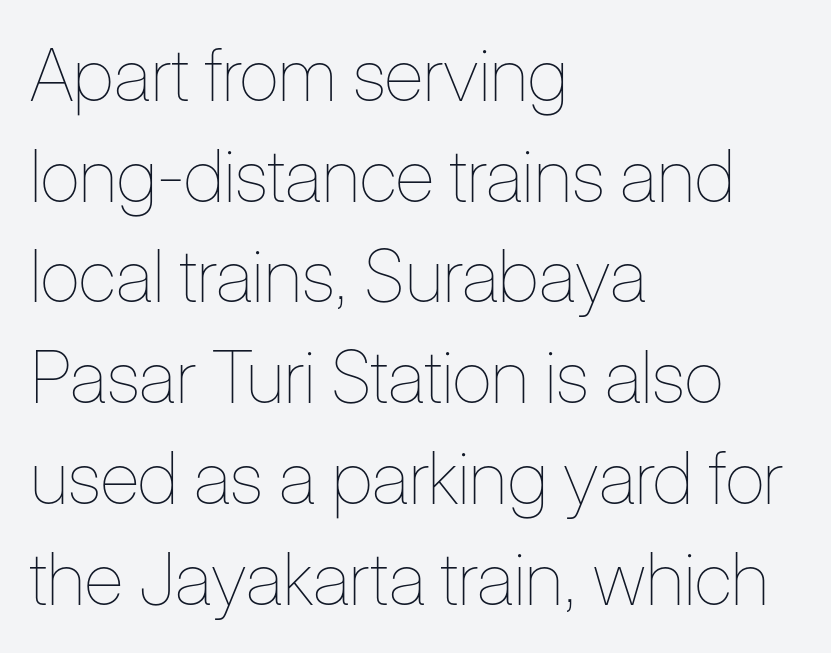
{"italic": "no", "bold": "no", "weight": "thin", "width": "condensed", "stroke_contrast": "low", "x_height": "medium", "monospaced": "no", "underline": "no", "align": "left", "line_spacing": "normal", "line_spacing_ratio": 1.38, "letter_spacing": "normal", "letter_spacing_em": 0.0, "glyph_px": 73}
